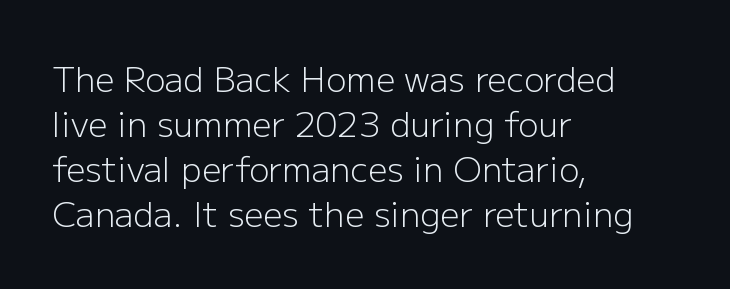
The image shows 34 px light sans-serif type, upright; set left-aligned, normal line spacing (1.32x), normal letter spacing, not underlined; low stroke contrast and a medium x-height.
